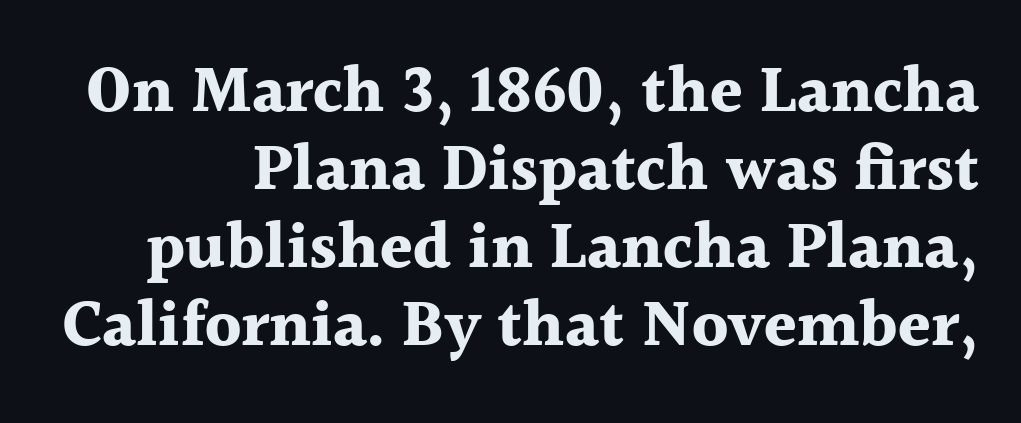
Q: Is the text bold? A: Yes.
Q: Is the text italic (slanted)? A: No, it is upright.
Q: Is the typeface a serif or a sans-serif typeface? A: Serif.
Q: Is the text underlined? A: No.
Q: Is the spacing between letters normal or unusually wide? A: Normal.
Q: Width (condensed, normal, or wide)? A: Normal.
Q: x-height? A: Medium.
Q: Monospaced? A: No.
